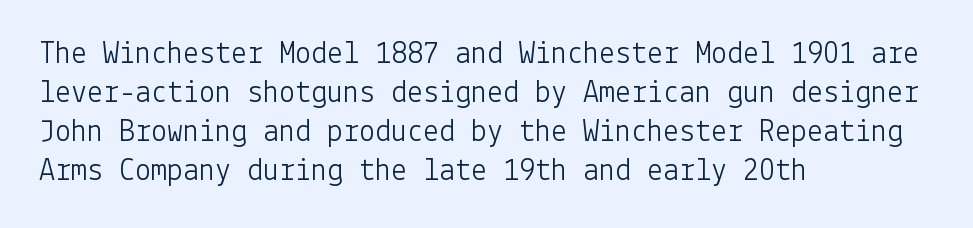
The image shows 32 px light sans-serif type, upright; set left-aligned, line spacing 1.22x, normal letter spacing, not underlined; low stroke contrast and a medium x-height.
